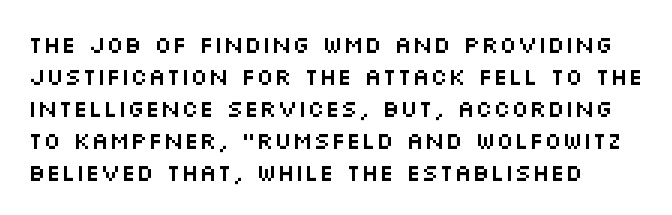
{"italic": "no", "underline": "no", "line_spacing": "normal", "line_spacing_ratio": 1.33, "letter_spacing": "normal", "letter_spacing_em": 0.0, "glyph_px": 24}
